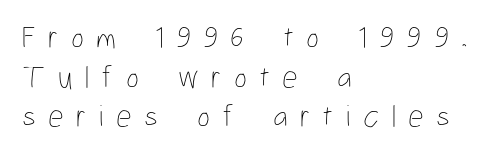
The letterforms stand isolated, each surrounded by extra space. These lines stack with their left ends in a neat column. The characters are drawn with everyday or finer stroke widths. The leading is moderate, giving the passage an even texture. The face used here is proportionally spaced, like ordinary book or web type. Plain, unruled lines of type.
